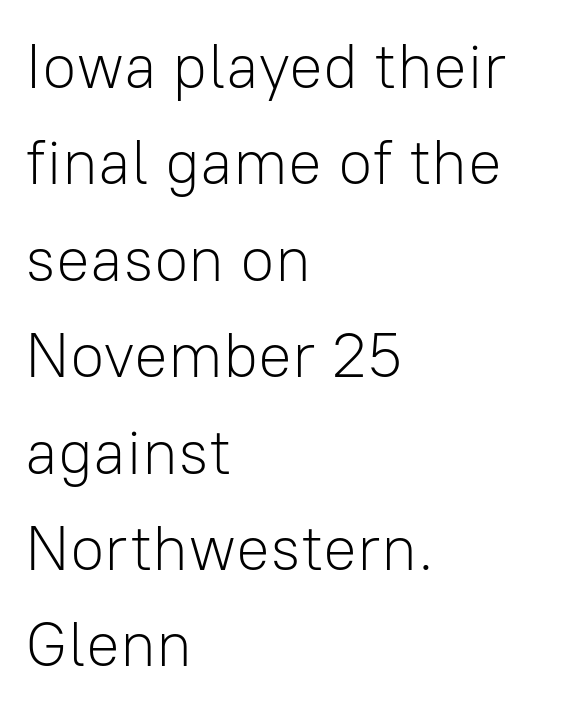
{"serif": "no", "italic": "no", "bold": "no", "weight": "light", "width": "normal", "stroke_contrast": "low", "x_height": "medium", "monospaced": "no", "underline": "no", "align": "left", "line_spacing": "normal", "line_spacing_ratio": 1.53, "letter_spacing": "normal", "letter_spacing_em": 0.0, "glyph_px": 63}
